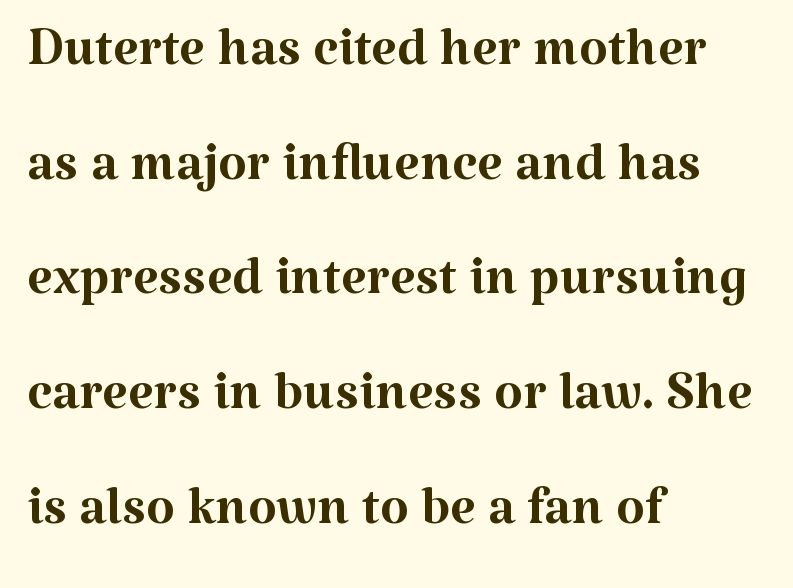
The image shows 74 px regular-weight serif type, upright; set left-aligned, normal line spacing (1.55x), normal letter spacing, not underlined; medium stroke contrast and a medium x-height.
